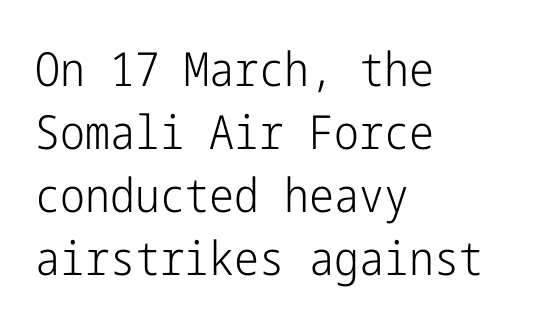
{"serif": "no", "italic": "no", "bold": "no", "weight": "light", "width": "condensed", "stroke_contrast": "low", "x_height": "medium", "underline": "no", "align": "left", "line_spacing": "normal", "line_spacing_ratio": 1.34, "letter_spacing": "normal", "letter_spacing_em": 0.0, "glyph_px": 47}
